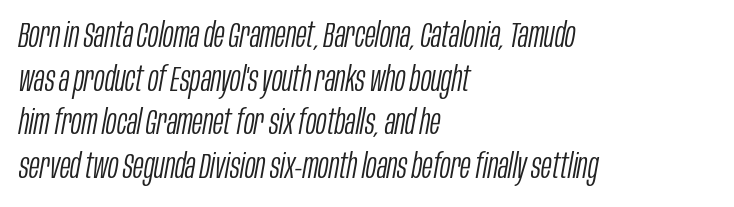
Q: Is the text bold? A: No.
Q: Is the text italic (slanted)? A: Yes, it leans right by about 10 degrees.
Q: Is the text underlined? A: No.
Q: How is the paragraph aligned? A: Left-aligned.
Q: Is the spacing between letters normal or unusually wide? A: Normal.
Q: Is the spacing between lines tight, normal or loose? A: Normal.
Q: Width (condensed, normal, or wide)? A: Condensed.
Q: Stroke contrast? A: Low.
Q: x-height? A: Large.
Q: Monospaced? A: No.
